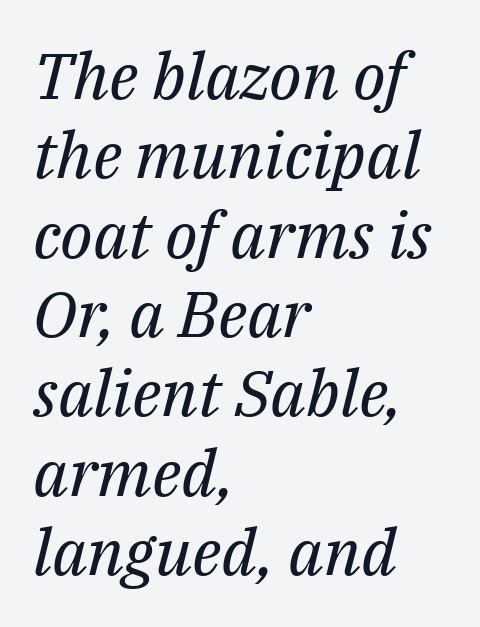
{"serif": "yes", "italic": "yes", "lean": "right", "slant_degrees": 14, "bold": "no", "weight": "regular", "width": "normal", "stroke_contrast": "medium", "x_height": "medium", "monospaced": "no", "underline": "no", "align": "left", "line_spacing_ratio": 1.24, "letter_spacing": "normal", "letter_spacing_em": 0.0, "glyph_px": 64}
